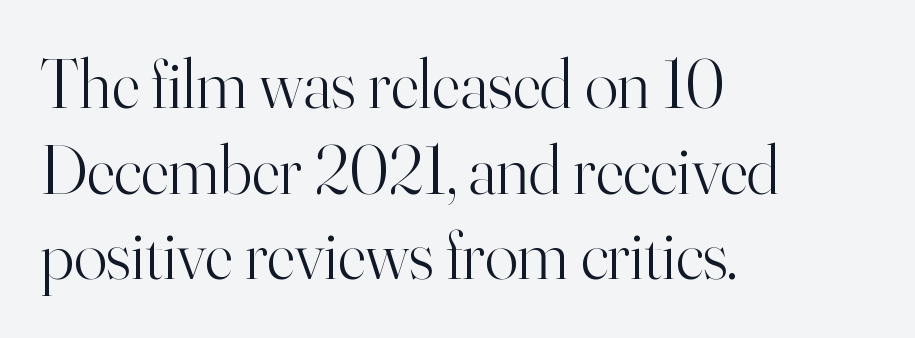
{"serif": "yes", "italic": "no", "bold": "no", "weight": "light", "width": "normal", "stroke_contrast": "high", "x_height": "small", "monospaced": "no", "underline": "no", "align": "left", "line_spacing_ratio": 1.24, "letter_spacing": "normal", "letter_spacing_em": 0.0, "glyph_px": 69}
